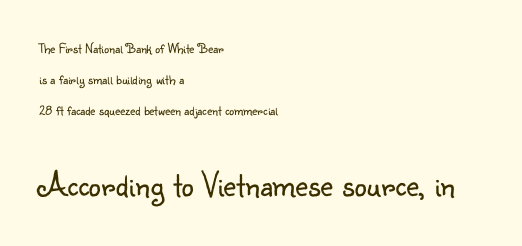
Q: Is the text bold? A: No.
Q: Is the text italic (slanted)? A: No, it is upright.
Q: Is the typeface a serif or a sans-serif typeface? A: Sans-serif.
Q: Is the text underlined? A: No.
Q: How is the paragraph aligned? A: Left-aligned.
Q: Is the spacing between letters normal or unusually wide? A: Normal.
Q: Is the spacing between lines tight, normal or loose? A: Loose.
Q: Which block of text is set in a larger size, the first (top) or the second (bottom)? A: The second (bottom) one.
Q: Width (condensed, normal, or wide)? A: Normal.
Q: Stroke contrast? A: Low.
Q: x-height? A: Small.
Q: Monospaced? A: No.
